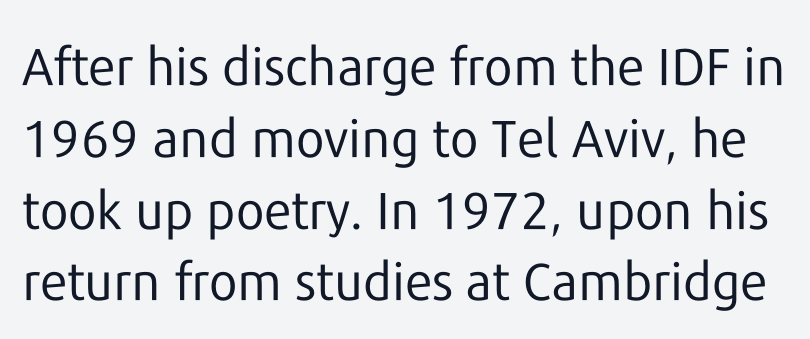
The image shows 52 px regular-weight sans-serif type, upright; set normal line spacing (1.38x), normal letter spacing, not underlined; low stroke contrast and a medium x-height.
